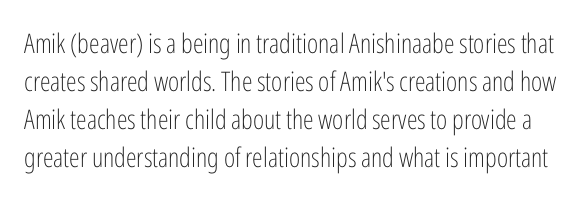
Q: Is the text bold? A: No.
Q: Is the text italic (slanted)? A: No, it is upright.
Q: Is the text underlined? A: No.
Q: Is the spacing between letters normal or unusually wide? A: Normal.
Q: Is the spacing between lines tight, normal or loose? A: Normal.
